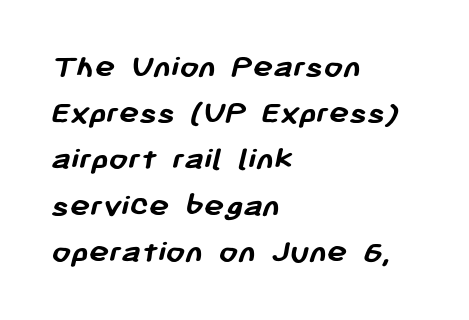
{"serif": "no", "bold": "yes", "weight": "semibold", "width": "normal", "stroke_contrast": "low", "x_height": "medium", "monospaced": "no", "underline": "no", "align": "left", "line_spacing": "normal", "line_spacing_ratio": 1.36, "letter_spacing": "normal", "letter_spacing_em": 0.0, "glyph_px": 34}
